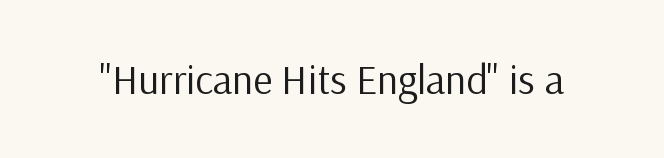
Q: Is the text bold? A: No.
Q: Is the text italic (slanted)? A: No, it is upright.
Q: Is the typeface a serif or a sans-serif typeface? A: Sans-serif.
Q: Is the text underlined? A: No.
Q: Is the spacing between letters normal or unusually wide? A: Normal.
Q: Width (condensed, normal, or wide)? A: Normal.
Q: Stroke contrast? A: Low.
Q: x-height? A: Medium.
Q: Monospaced? A: No.
